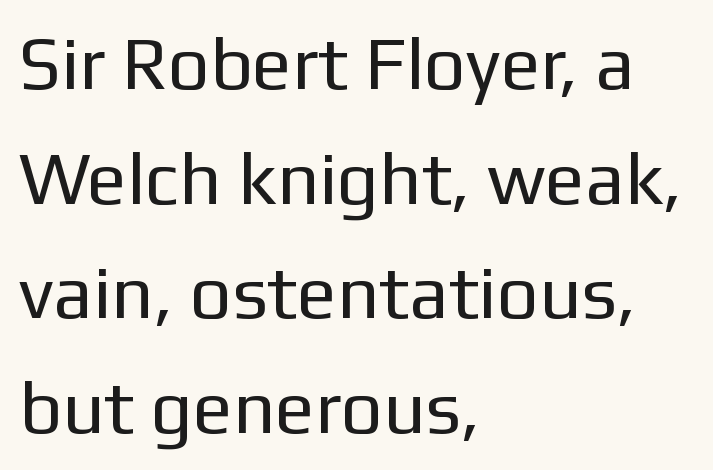
This sample uses plain, unmodified letter spacing. The lettering stays uniformly vertical, giving the passage a roman look. Here the designer chose a conventional face with non-uniform glyph widths. Underline: absent. The rendering shows plain stroke endings on the letterforms — a sans-serif design. Quick note: interline space is typical.
